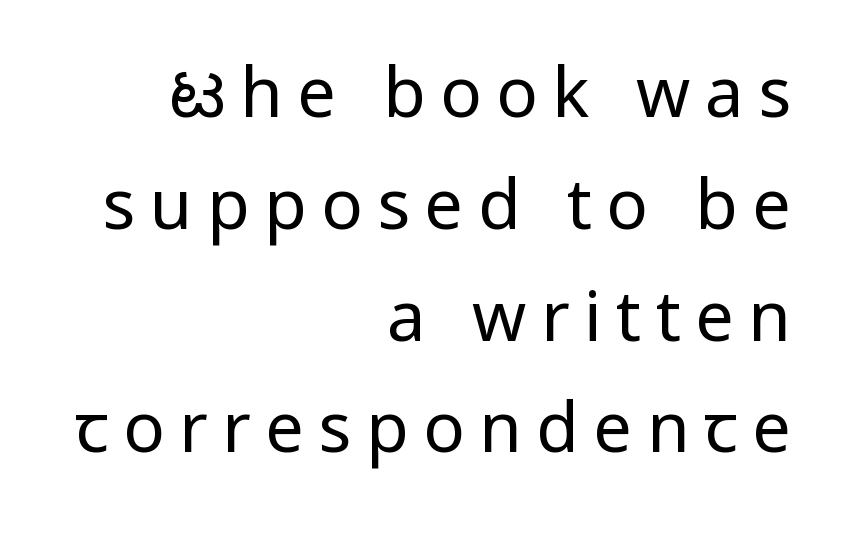
The image shows 69 px regular-weight, condensed sans-serif type, upright; set right-aligned, normal line spacing (1.62x), unusually wide letter spacing (+0.21 em), not underlined; low stroke contrast and a large x-height.
